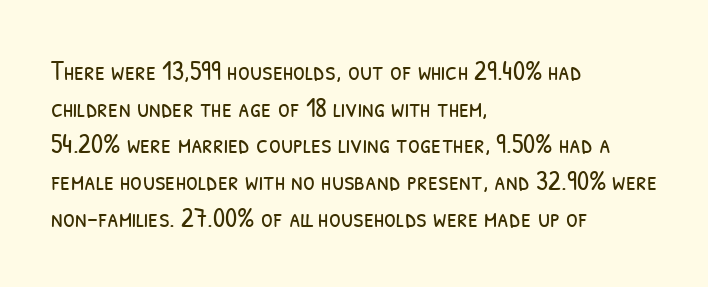
Q: Is the text bold? A: No.
Q: Is the text underlined? A: No.
Q: How is the paragraph aligned? A: Left-aligned.
Q: Is the spacing between letters normal or unusually wide? A: Normal.
Q: Is the spacing between lines tight, normal or loose? A: Normal.
